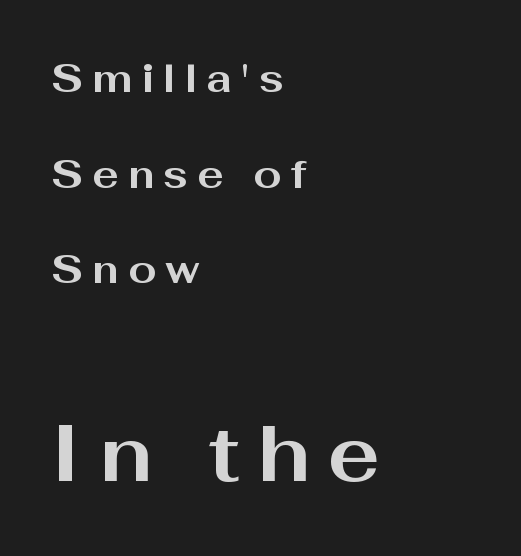
Q: Is the text bold? A: Yes.
Q: Is the text italic (slanted)? A: No, it is upright.
Q: Is the typeface a serif or a sans-serif typeface? A: Sans-serif.
Q: Is the text underlined? A: No.
Q: How is the paragraph aligned? A: Left-aligned.
Q: Is the spacing between letters normal or unusually wide? A: Unusually wide.
Q: Is the spacing between lines tight, normal or loose? A: Loose.
Q: Which block of text is set in a larger size, the first (top) or the second (bottom)? A: The second (bottom) one.
Q: Width (condensed, normal, or wide)? A: Wide.
Q: Stroke contrast? A: Medium.
Q: x-height? A: Medium.
Q: Monospaced? A: No.
